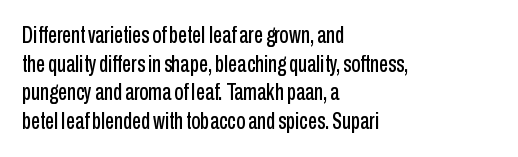
Q: Is the text italic (slanted)? A: No, it is upright.
Q: Is the text underlined? A: No.
Q: How is the paragraph aligned? A: Left-aligned.
Q: Is the spacing between letters normal or unusually wide? A: Normal.
Q: Is the spacing between lines tight, normal or loose? A: Normal.
